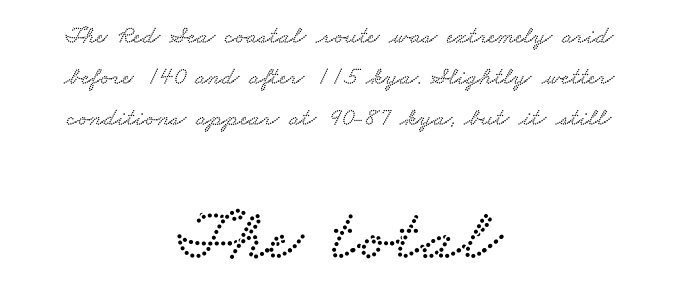
The image shows 74 px wide serif type; set centered, normal line spacing (1.64x), normal letter spacing, not underlined; the second (bottom) block is 2.96x larger; low stroke contrast and a small x-height.
